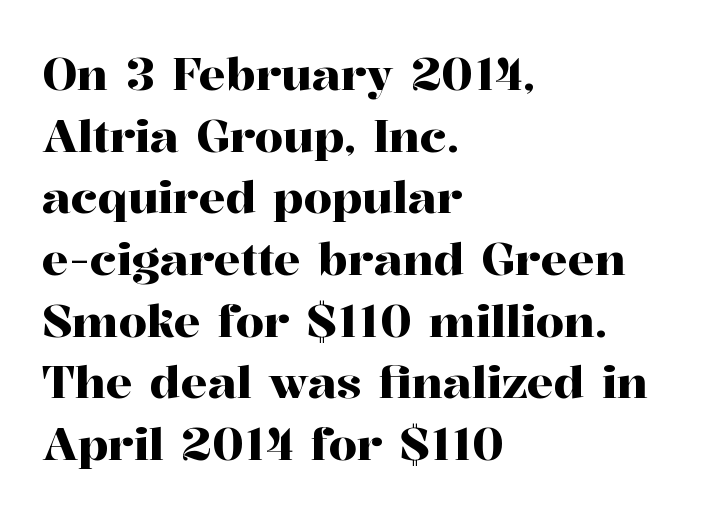
Q: Is the text italic (slanted)? A: No, it is upright.
Q: Is the typeface a serif or a sans-serif typeface? A: Serif.
Q: Is the text underlined? A: No.
Q: How is the paragraph aligned? A: Left-aligned.
Q: Is the spacing between letters normal or unusually wide? A: Normal.
Q: Is the spacing between lines tight, normal or loose? A: Normal.
Q: Width (condensed, normal, or wide)? A: Normal.
Q: Stroke contrast? A: High.
Q: x-height? A: Medium.
Q: Monospaced? A: No.
